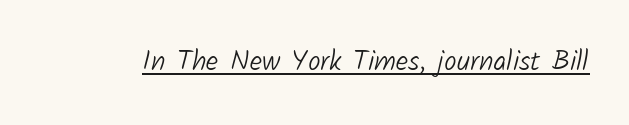
Q: Is the text bold? A: No.
Q: Is the typeface a serif or a sans-serif typeface? A: Sans-serif.
Q: Is the text underlined? A: Yes.
Q: Is the spacing between letters normal or unusually wide? A: Normal.
Q: Width (condensed, normal, or wide)? A: Normal.
Q: Stroke contrast? A: Low.
Q: x-height? A: Medium.
Q: Monospaced? A: No.
